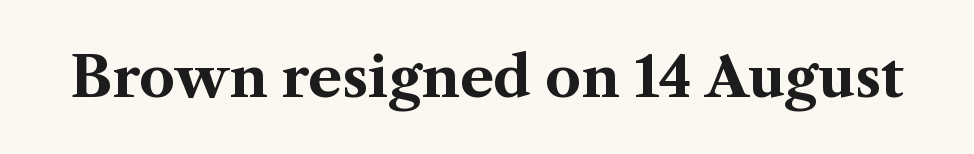
The image shows 56 px bold serif type, upright; set normal letter spacing, not underlined; medium stroke contrast and a medium x-height.
